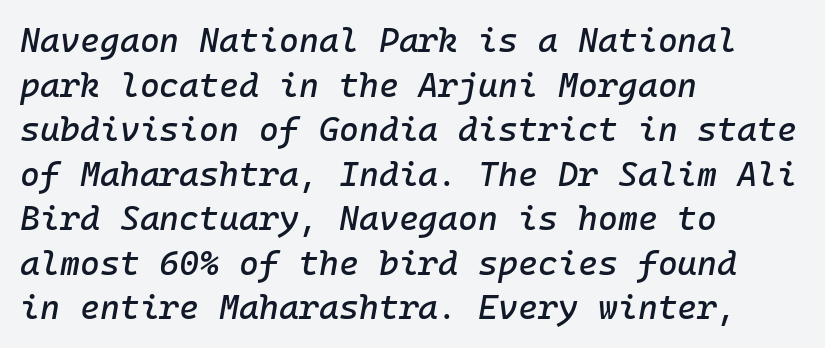
These lines sit exactly where default settings would place them. Caption: standard tracking, unaltered. It's the slanting kind of type. The compositor pushed each line to the left boundary.
